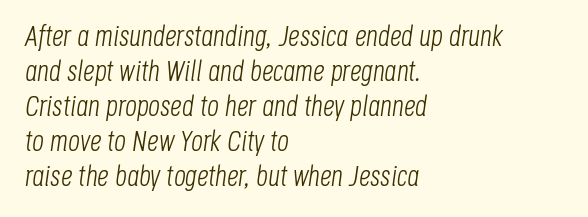
Spacing verdict: proportional, widths tailored to each character. Casual observation: everything's shoved over to the left. The face used here has a pronounced slope to its letters. Characters follow at the spacing the type designer built in. Letters have the restrained weight of plain body copy at most.
